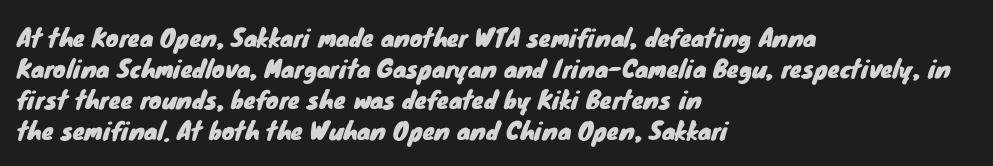
The image shows 24 px text type; set left-aligned, normal line spacing (1.29x), normal letter spacing, not underlined.
